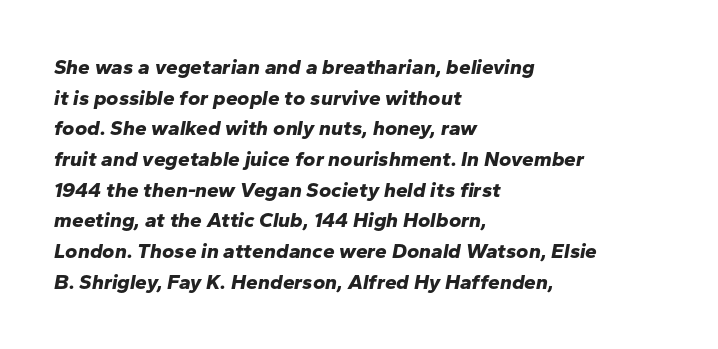
Slant detected: the letters are inclined. Quick note: interline space is typical. The passage is arranged the way most books set body copy — flush left. The baseline area is clear. Caption: bold face, heavy strokes.
